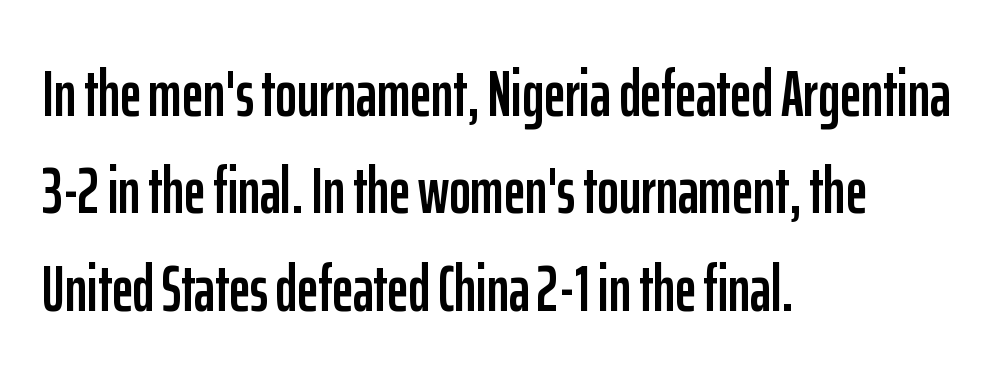
The image shows 65 px condensed sans-serif type, upright; set left-aligned, normal line spacing (1.5x), normal letter spacing, not underlined; low stroke contrast and a medium x-height.
